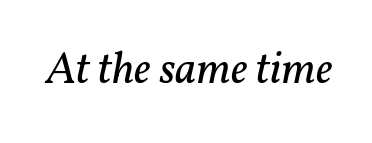
The letterforms sit at book weight or below. Check the space under the baseline: it is left empty. These lines were composed using italics. Does the type have serifs? Yes, each stem ends in a small foot. The gaps between neighbouring characters are ordinary and unremarkable.
